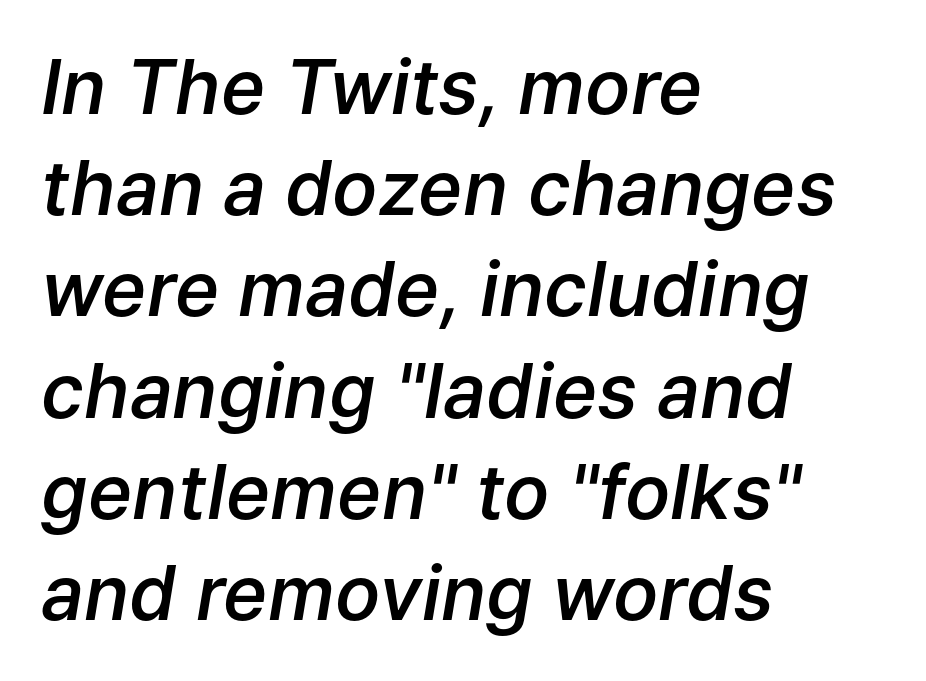
Compared with an ordinary text face, these strokes are moderately heavier — a semibold. The ragged edge is on the right, which tells us the setting is flush left. No extra tracking has been applied to these lines. Clear beneath every line of the passage. You could not count columns in this text — the font is proportionally spaced.
